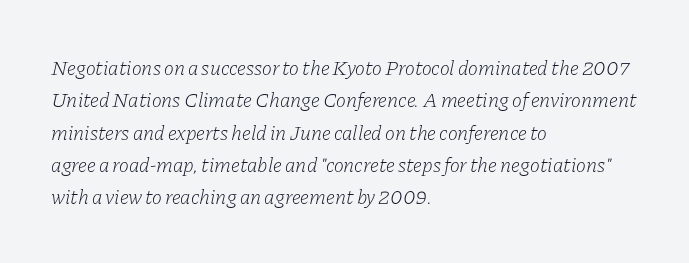
Between one letter and the next there's only the usual sliver of space. The letters are slanted; this is an italic face. Vertically, the passage feels balanced, rows spaced as you'd expect. The passage is arranged the way most books set body copy — flush left. Vertical stems look standard width or narrower in stroke.
